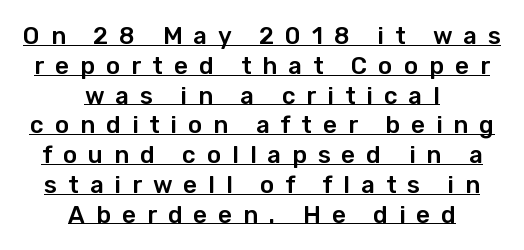
{"italic": "no", "underline": "yes", "align": "center", "line_spacing_ratio": 1.24, "letter_spacing": "wide", "letter_spacing_em": 0.46, "glyph_px": 24}
